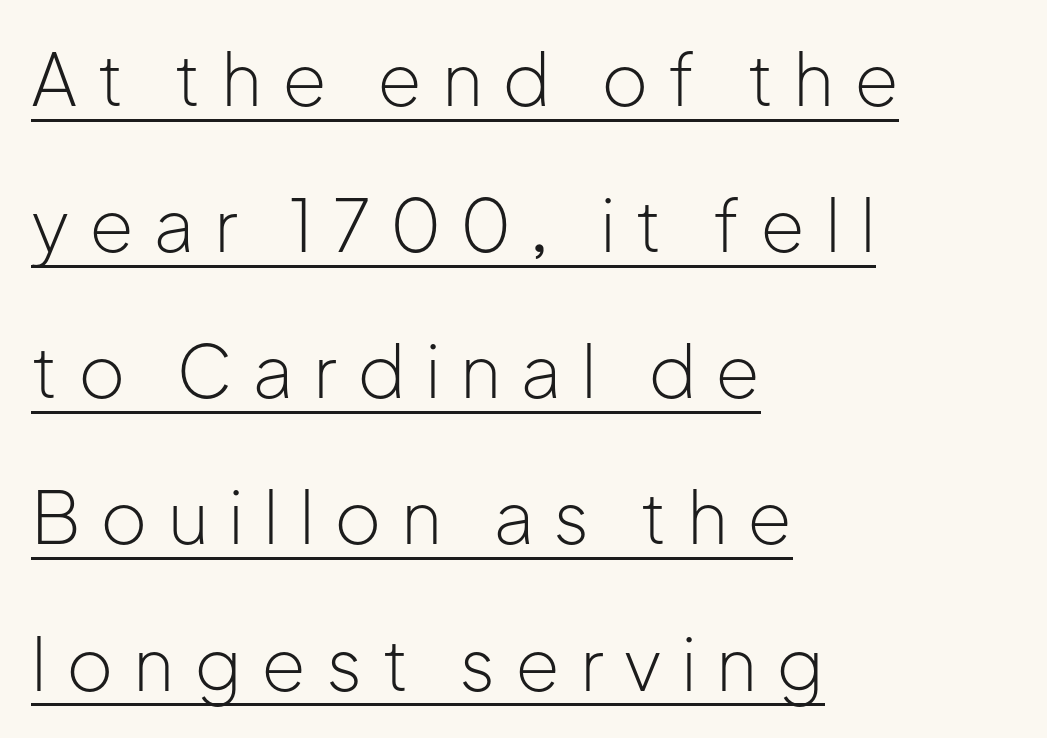
The image shows 72 px light sans-serif type, upright; set left-aligned, loose line spacing (2.03x), unusually wide letter spacing (+0.27 em), underlined; low stroke contrast and a medium x-height.
